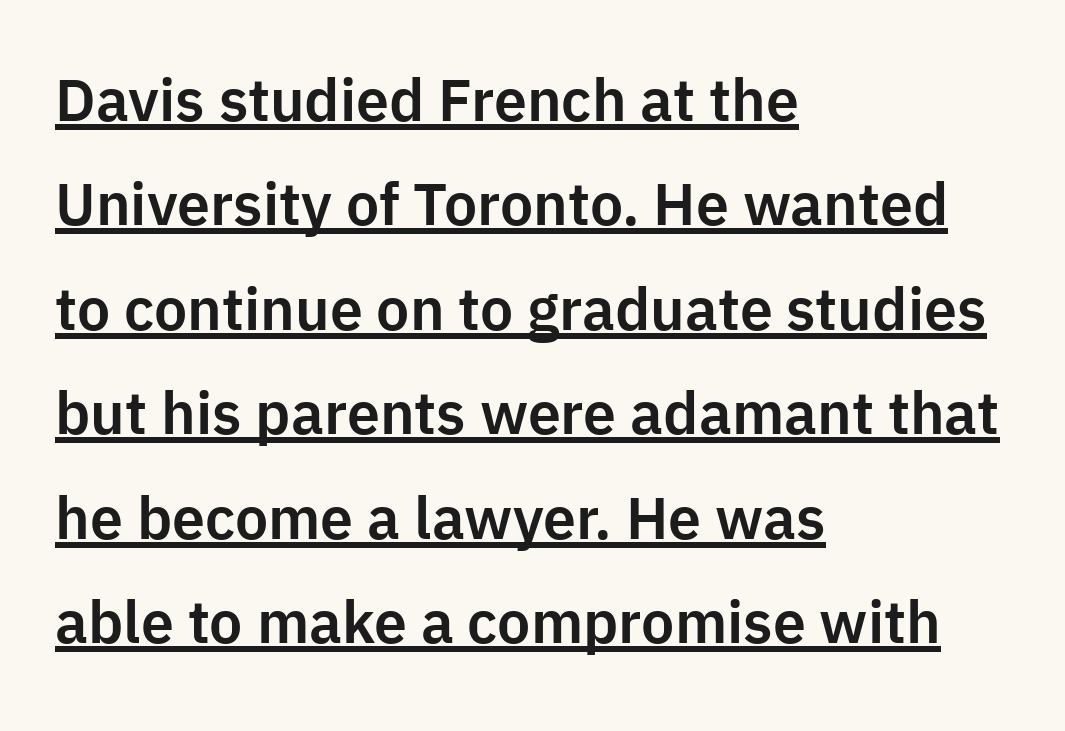
Q: Is the text italic (slanted)? A: No, it is upright.
Q: Is the typeface a serif or a sans-serif typeface? A: Sans-serif.
Q: Is the text underlined? A: Yes.
Q: How is the paragraph aligned? A: Left-aligned.
Q: Is the spacing between letters normal or unusually wide? A: Normal.
Q: Width (condensed, normal, or wide)? A: Normal.
Q: Stroke contrast? A: Low.
Q: x-height? A: Medium.
Q: Monospaced? A: No.
